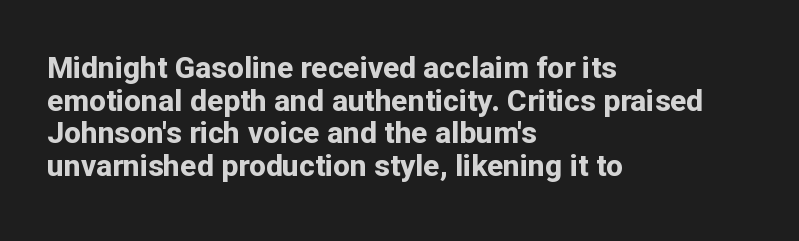
The image shows 30 px bold sans-serif type, upright; set left-aligned, tight line spacing (1.09x), normal letter spacing, not underlined; low stroke contrast and a medium x-height.
